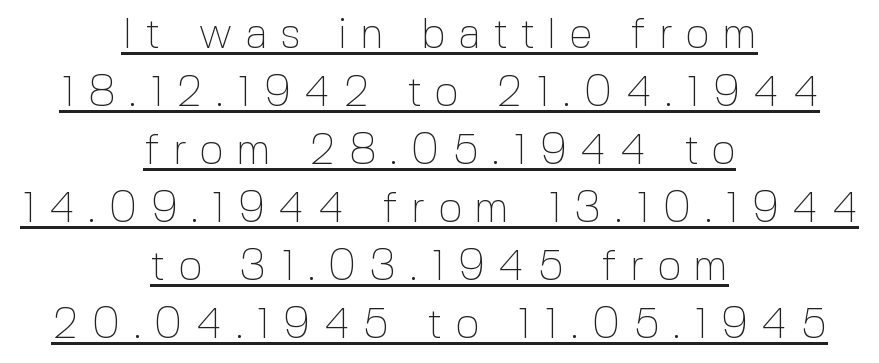
Beneath each row of characters lies a ruled line. The whitespace from short lines is split evenly between both sides. The line-height multiplier appears to be the usual default. Stems and bowls with no extra thickness — not bold.
